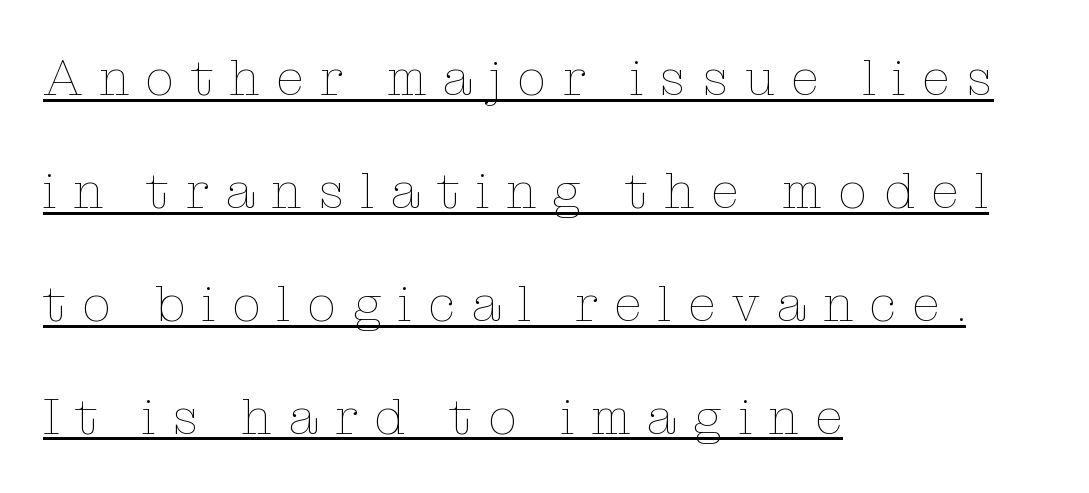
{"italic": "no", "bold": "no", "weight": "thin", "width": "normal", "stroke_contrast": "low", "x_height": "medium", "monospaced": "no", "underline": "yes", "align": "left", "line_spacing": "loose", "line_spacing_ratio": 2.17, "letter_spacing": "wide", "letter_spacing_em": 0.31, "glyph_px": 52}
